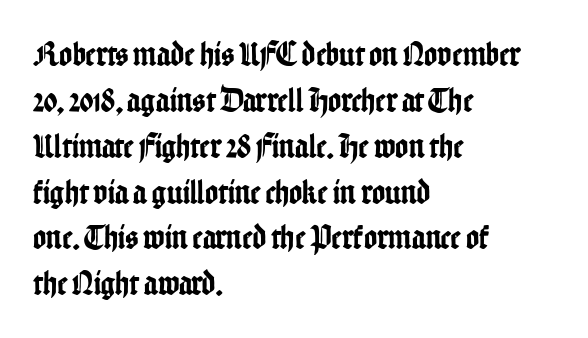
Q: Is the text italic (slanted)? A: No, it is upright.
Q: Is the typeface a serif or a sans-serif typeface? A: Sans-serif.
Q: Is the text underlined? A: No.
Q: How is the paragraph aligned? A: Left-aligned.
Q: Is the spacing between letters normal or unusually wide? A: Normal.
Q: Is the spacing between lines tight, normal or loose? A: Normal.
Q: Width (condensed, normal, or wide)? A: Condensed.
Q: Stroke contrast? A: Low.
Q: x-height? A: Medium.
Q: Monospaced? A: No.
